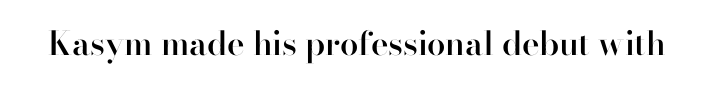
{"serif": "no", "italic": "no", "bold": "semi", "weight": "semibold", "width": "normal", "stroke_contrast": "high", "x_height": "small", "monospaced": "no", "underline": "no", "letter_spacing": "normal", "letter_spacing_em": 0.0, "glyph_px": 33}
